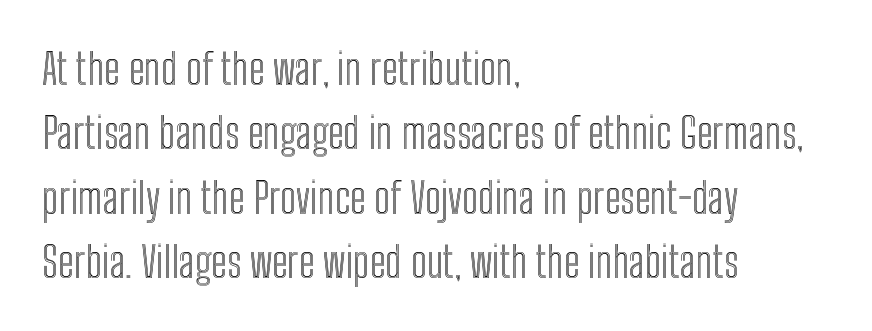
The image shows 43 px condensed type, upright; set left-aligned, normal line spacing (1.5x), normal letter spacing, not underlined; a medium x-height.
